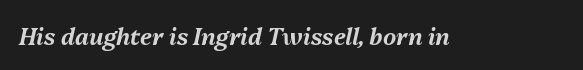
The image shows 23 px text type, italic (leaning right); set normal letter spacing, not underlined.
